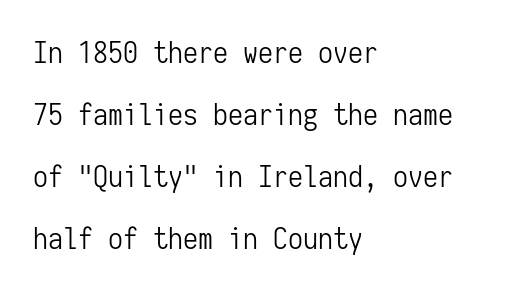
Q: Is the text bold? A: No.
Q: Is the text italic (slanted)? A: No, it is upright.
Q: Is the typeface a serif or a sans-serif typeface? A: Sans-serif.
Q: Is the text underlined? A: No.
Q: How is the paragraph aligned? A: Left-aligned.
Q: Is the spacing between letters normal or unusually wide? A: Normal.
Q: Is the spacing between lines tight, normal or loose? A: Loose.
Q: Width (condensed, normal, or wide)? A: Condensed.
Q: Stroke contrast? A: Low.
Q: x-height? A: Medium.
Q: Monospaced? A: Yes.
